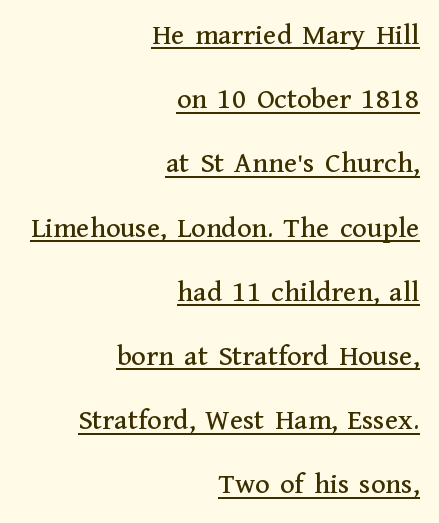
Has an underline been added? It has. This rendering employs a face with finishing strokes, i.e., a serif. The rendering uses a large line-height, opening up the rows. The rag falls on the left side of this text block. Do the characters align in a grid? No, the font is proportional. The specimen reads as upright at a glance.
